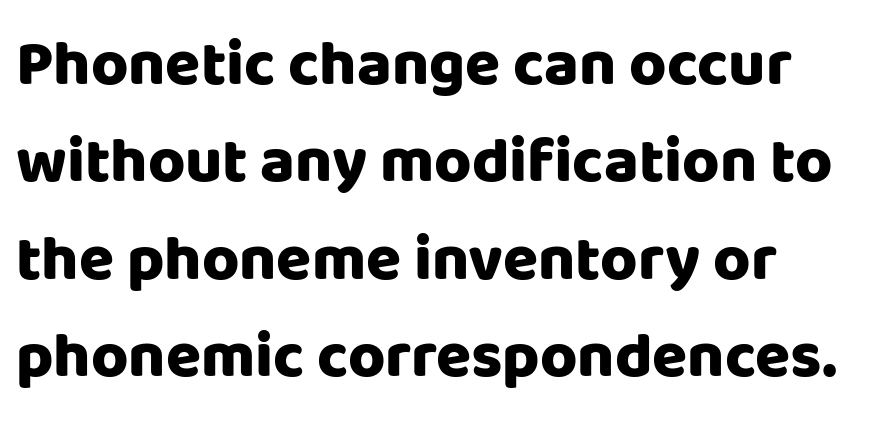
Q: Is the text bold? A: Yes.
Q: Is the text italic (slanted)? A: No, it is upright.
Q: Is the typeface a serif or a sans-serif typeface? A: Sans-serif.
Q: Is the text underlined? A: No.
Q: Is the spacing between letters normal or unusually wide? A: Normal.
Q: Is the spacing between lines tight, normal or loose? A: Normal.
Q: Width (condensed, normal, or wide)? A: Normal.
Q: Stroke contrast? A: Low.
Q: x-height? A: Large.
Q: Monospaced? A: No.
